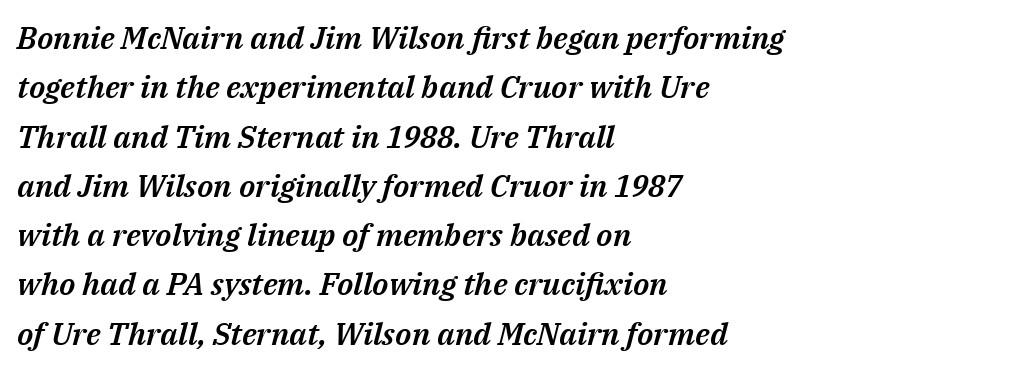
{"italic": "yes", "lean": "right", "slant_degrees": 14, "width": "normal", "stroke_contrast": "medium", "x_height": "medium", "monospaced": "no", "underline": "no", "align": "left", "line_spacing": "normal", "line_spacing_ratio": 1.59, "letter_spacing": "normal", "letter_spacing_em": 0.0, "glyph_px": 31}
